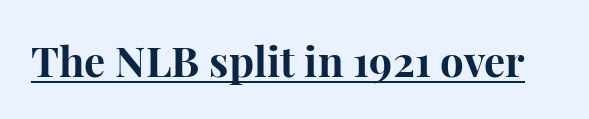
The image shows 42 px bold serif type, upright; set normal letter spacing, underlined; high stroke contrast and a medium x-height.
